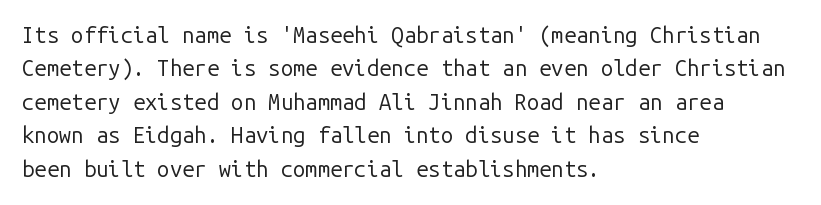
Q: Is the text bold? A: No.
Q: Is the text italic (slanted)? A: No, it is upright.
Q: Is the text underlined? A: No.
Q: How is the paragraph aligned? A: Left-aligned.
Q: Is the spacing between letters normal or unusually wide? A: Normal.
Q: Is the spacing between lines tight, normal or loose? A: Normal.
